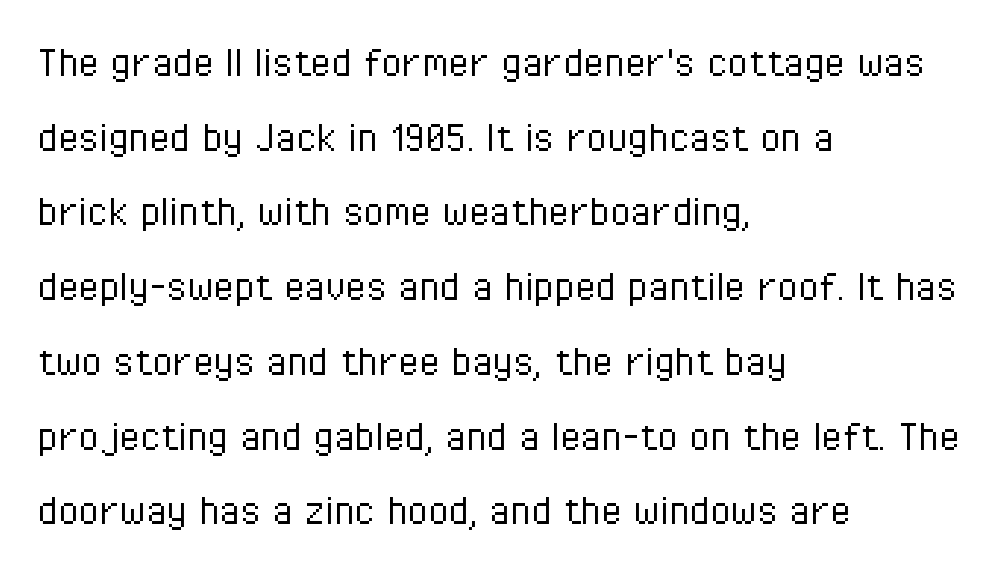
A typesetter would call this leading conventional body-copy spacing. The tracking reads as untouched default to a designer's eye. Does the lettering tilt? It doesn't — this is upright. Spacing verdict: proportional, widths tailored to each character.
